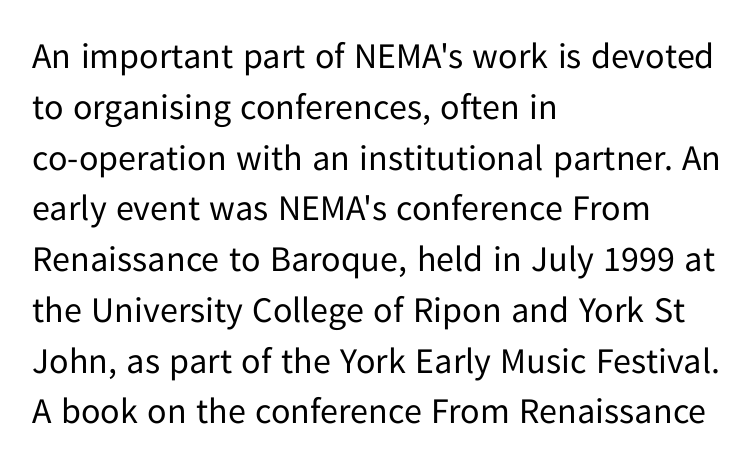
Q: Is the text bold? A: No.
Q: Is the text italic (slanted)? A: No, it is upright.
Q: Is the typeface a serif or a sans-serif typeface? A: Sans-serif.
Q: Is the text underlined? A: No.
Q: How is the paragraph aligned? A: Left-aligned.
Q: Is the spacing between letters normal or unusually wide? A: Normal.
Q: Is the spacing between lines tight, normal or loose? A: Normal.
Q: Width (condensed, normal, or wide)? A: Normal.
Q: Stroke contrast? A: Low.
Q: x-height? A: Medium.
Q: Monospaced? A: No.
